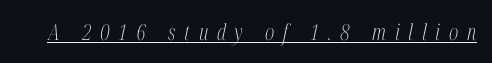
Q: Is the text bold? A: No.
Q: Is the text italic (slanted)? A: Yes, it leans right by about 12 degrees.
Q: Is the text underlined? A: Yes.
Q: Is the spacing between letters normal or unusually wide? A: Unusually wide.
